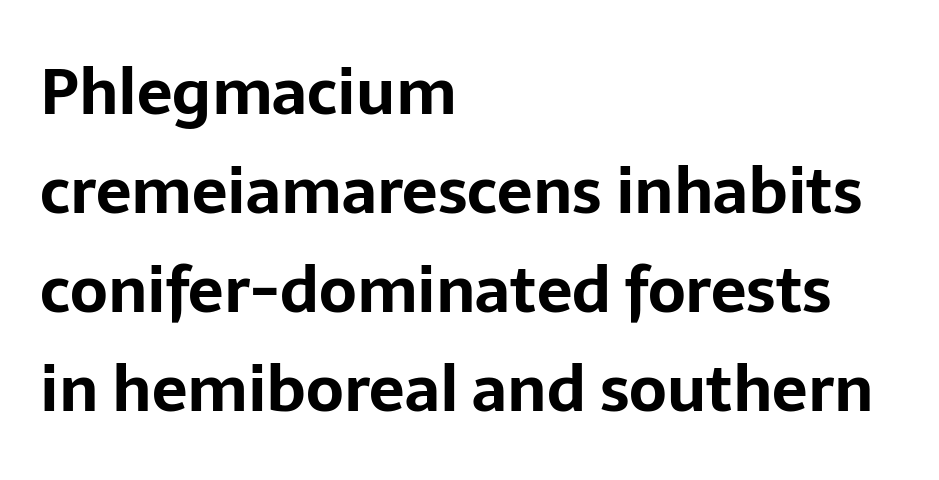
{"serif": "no", "italic": "no", "bold": "yes", "weight": "bold", "width": "normal", "stroke_contrast": "low", "x_height": "medium", "monospaced": "no", "underline": "no", "align": "left", "line_spacing": "normal", "line_spacing_ratio": 1.57, "letter_spacing": "normal", "letter_spacing_em": 0.0, "glyph_px": 63}
